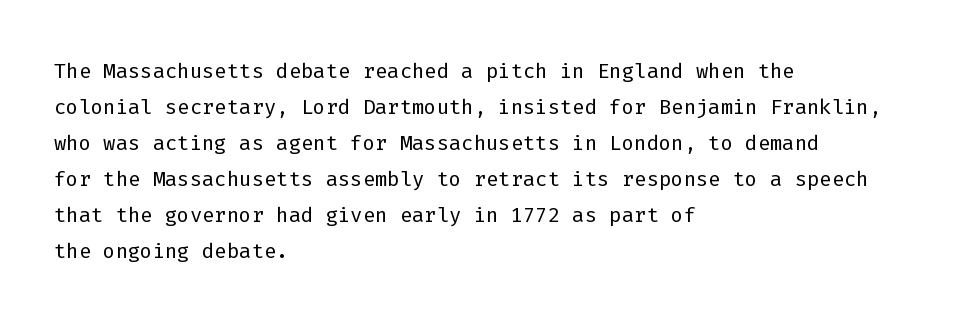
The image shows 29 px light sans-serif type, upright, monospaced; set left-aligned, line spacing 1.24x, normal letter spacing, not underlined; low stroke contrast and a medium x-height.
